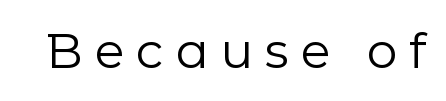
The image shows 49 px regular-weight sans-serif type, upright; set unusually wide letter spacing (+0.24 em), not underlined; low stroke contrast and a medium x-height.
